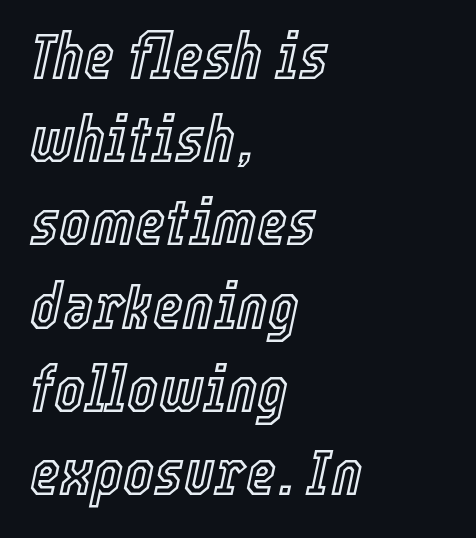
{"italic": "yes", "lean": "right", "slant_degrees": 12, "width": "condensed", "x_height": "medium", "monospaced": "no", "underline": "no", "align": "left", "line_spacing": "normal", "line_spacing_ratio": 1.28, "letter_spacing": "normal", "letter_spacing_em": 0.0, "glyph_px": 65}
